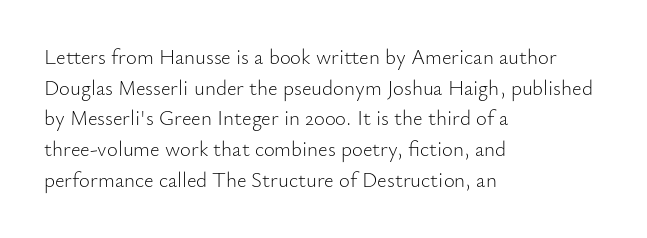
The strip under each line holds only bare page. The lines in this sample share a left origin and differ only in where they stop. The block of text has a typical density, with ordinary space between rows. A typesetter would call this zero additional tracking. Each stroke keeps to a modest, everyday thickness or less. Style check: upright.
